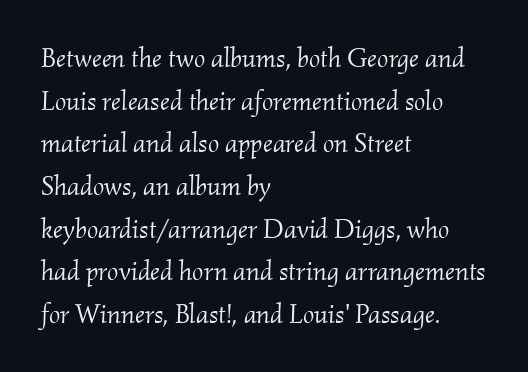
{"italic": "yes", "lean": "right", "slant_degrees": 2, "bold": "no", "underline": "no", "align": "left", "line_spacing": "normal", "line_spacing_ratio": 1.58, "letter_spacing": "normal", "letter_spacing_em": 0.0, "glyph_px": 27}
